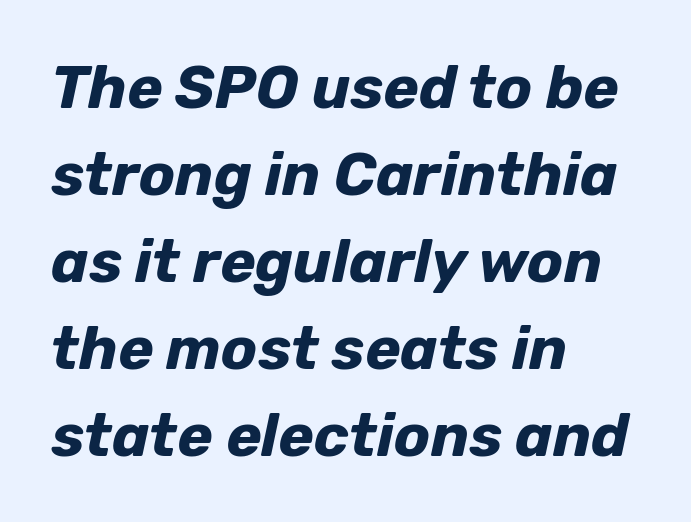
{"italic": "yes", "lean": "right", "slant_degrees": 12, "bold": "yes", "weight": "bold", "width": "normal", "stroke_contrast": "low", "x_height": "medium", "monospaced": "no", "underline": "no", "align": "left", "line_spacing": "normal", "line_spacing_ratio": 1.45, "letter_spacing": "normal", "letter_spacing_em": 0.0, "glyph_px": 60}
